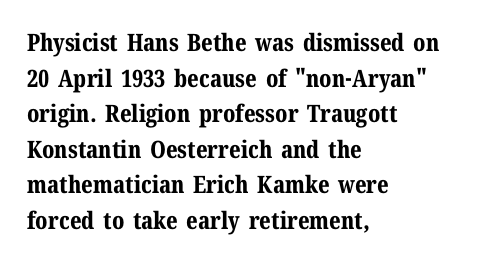
The image shows 24 px bold type, upright; set left-aligned, normal line spacing (1.48x), normal letter spacing, not underlined.
